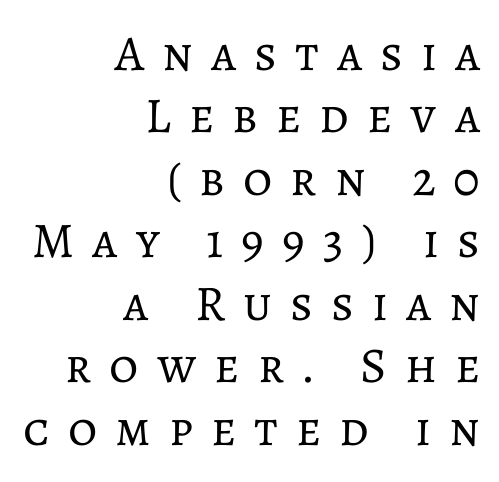
{"italic": "no", "bold": "no", "weight": "regular", "width": "normal", "stroke_contrast": "low", "x_height": "medium", "monospaced": "no", "underline": "no", "align": "right", "line_spacing": "normal", "line_spacing_ratio": 1.25, "letter_spacing": "wide", "letter_spacing_em": 0.36, "glyph_px": 50}
